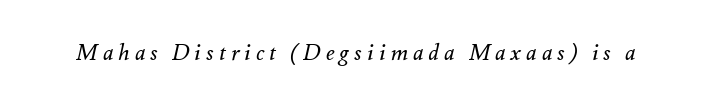
Q: Is the text bold? A: No.
Q: Is the text italic (slanted)? A: Yes, it leans right by about 12 degrees.
Q: Is the text underlined? A: No.
Q: Is the spacing between letters normal or unusually wide? A: Unusually wide.
